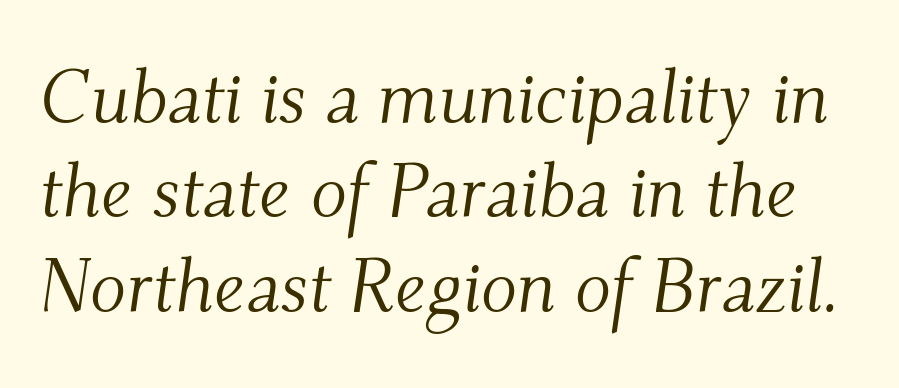
The image shows 75 px light serif type, italic (leaning right); set normal line spacing (1.26x), normal letter spacing, not underlined; medium stroke contrast and a small x-height.
